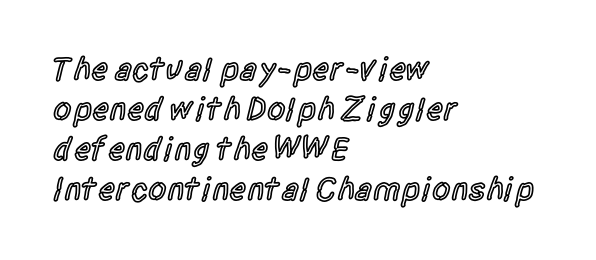
The image shows 33 px semibold, condensed sans-serif type; set left-aligned, line spacing 1.21x, normal letter spacing, not underlined; a large x-height.
